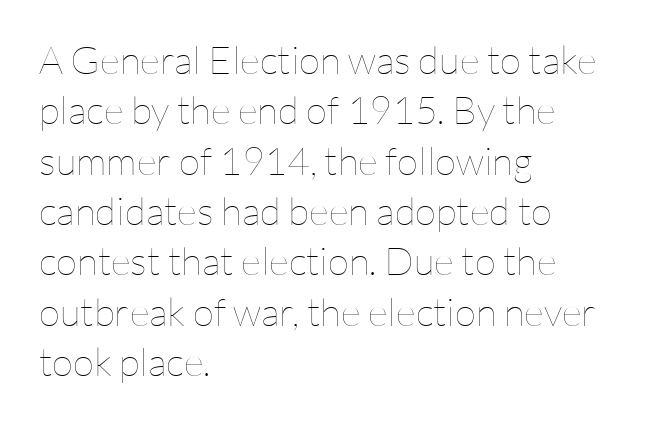
The image shows 39 px thin type, upright; set left-aligned, normal line spacing (1.29x), normal letter spacing, not underlined; low stroke contrast and a medium x-height.
